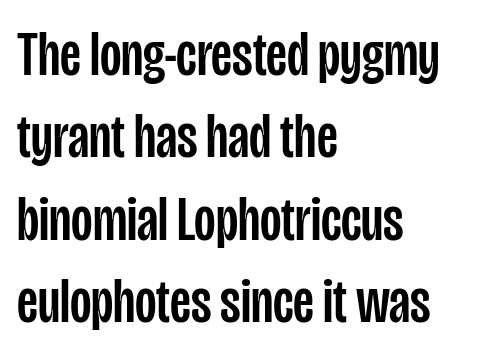
Looks like regular typesetting: each glyph gets only the width it needs. Whoever set this chose a conventional vertical rhythm. The space beneath each line is pristine and unruled. This is the regular roman posture of the typeface. Horizontal alignment here is leftward, the default for most running prose.
